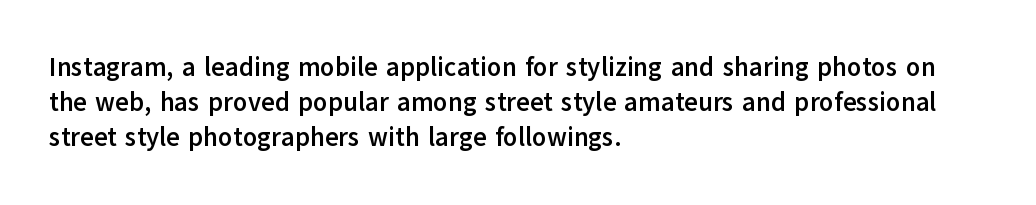
{"italic": "no", "bold": "yes", "underline": "no", "align": "left", "line_spacing": "normal", "line_spacing_ratio": 1.34, "letter_spacing": "normal", "letter_spacing_em": 0.0, "glyph_px": 26}
